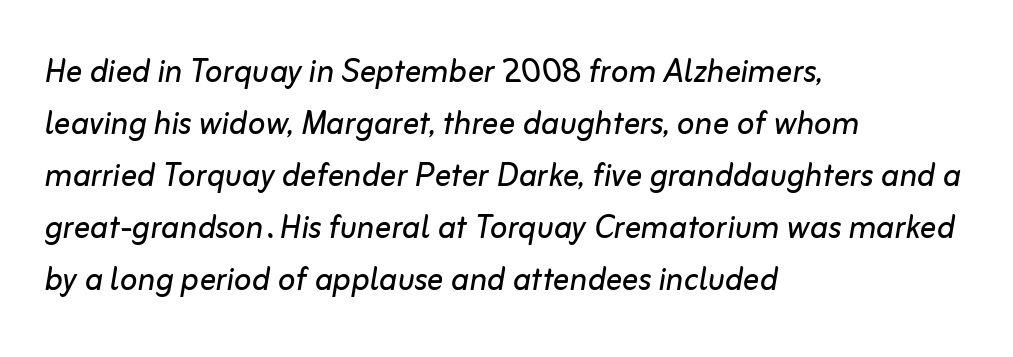
Q: Is the text bold? A: No.
Q: Is the text italic (slanted)? A: Yes, it leans right by about 10 degrees.
Q: Is the text underlined? A: No.
Q: How is the paragraph aligned? A: Left-aligned.
Q: Is the spacing between letters normal or unusually wide? A: Normal.
Q: Is the spacing between lines tight, normal or loose? A: Normal.
Q: Width (condensed, normal, or wide)? A: Normal.
Q: Stroke contrast? A: Low.
Q: x-height? A: Medium.
Q: Monospaced? A: No.
